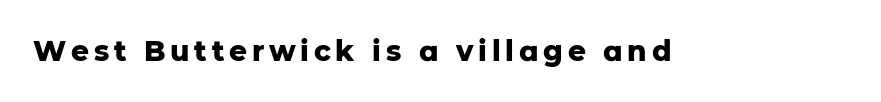
Q: Is the text bold? A: Yes.
Q: Is the text italic (slanted)? A: No, it is upright.
Q: Is the typeface a serif or a sans-serif typeface? A: Sans-serif.
Q: Is the text underlined? A: No.
Q: Width (condensed, normal, or wide)? A: Normal.
Q: Stroke contrast? A: Low.
Q: x-height? A: Medium.
Q: Monospaced? A: No.
